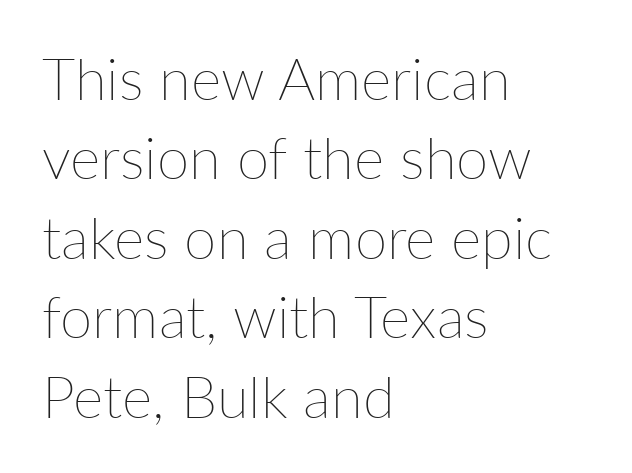
Think standard paragraph weight, or any step lighter than that. Notice how the stems are strictly vertical — no italics here. Reading down the block, your eye returns to a fixed left position each line. Students, note that the glyphs here touch the page at normal intervals. The rendering uses a moderate line-height, typical for paragraphs.
